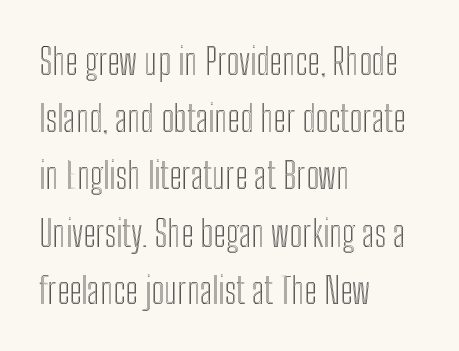
{"italic": "no", "width": "condensed", "x_height": "medium", "monospaced": "no", "underline": "no", "align": "left", "line_spacing": "normal", "line_spacing_ratio": 1.59, "letter_spacing": "normal", "letter_spacing_em": 0.0, "glyph_px": 36}
